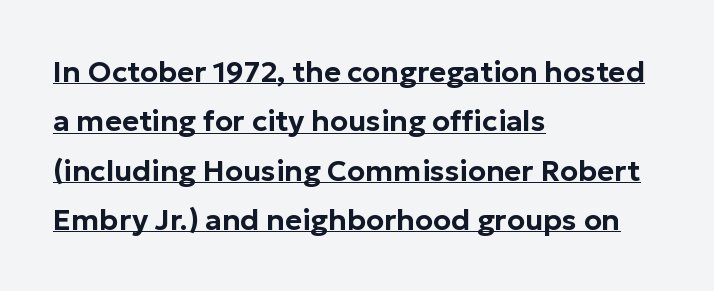
Q: Is the text italic (slanted)? A: No, it is upright.
Q: Is the typeface a serif or a sans-serif typeface? A: Sans-serif.
Q: Is the text underlined? A: Yes.
Q: How is the paragraph aligned? A: Left-aligned.
Q: Is the spacing between letters normal or unusually wide? A: Normal.
Q: Is the spacing between lines tight, normal or loose? A: Normal.
Q: Width (condensed, normal, or wide)? A: Normal.
Q: Stroke contrast? A: Low.
Q: x-height? A: Medium.
Q: Monospaced? A: No.
